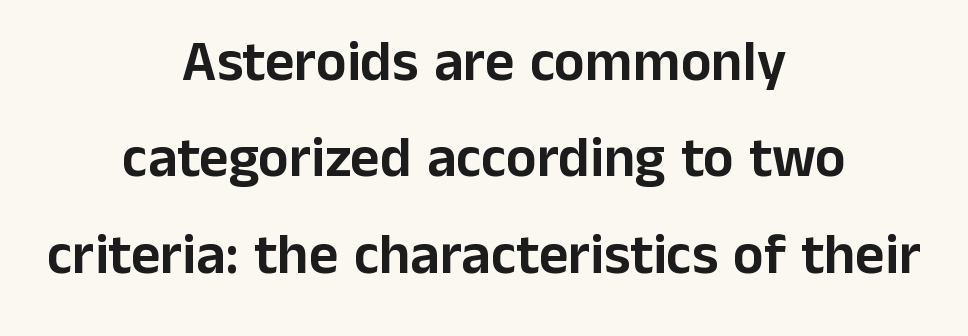
{"serif": "no", "italic": "no", "width": "normal", "stroke_contrast": "low", "x_height": "medium", "monospaced": "no", "underline": "no", "align": "center", "line_spacing": "normal", "line_spacing_ratio": 1.69, "letter_spacing": "normal", "letter_spacing_em": 0.0, "glyph_px": 57}
